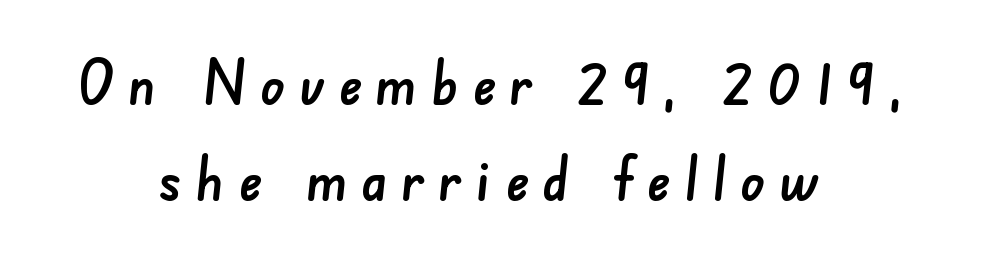
The image shows 61 px sans-serif type; set centered, normal line spacing (1.58x), unusually wide letter spacing (+0.23 em), not underlined; low stroke contrast and a small x-height.
